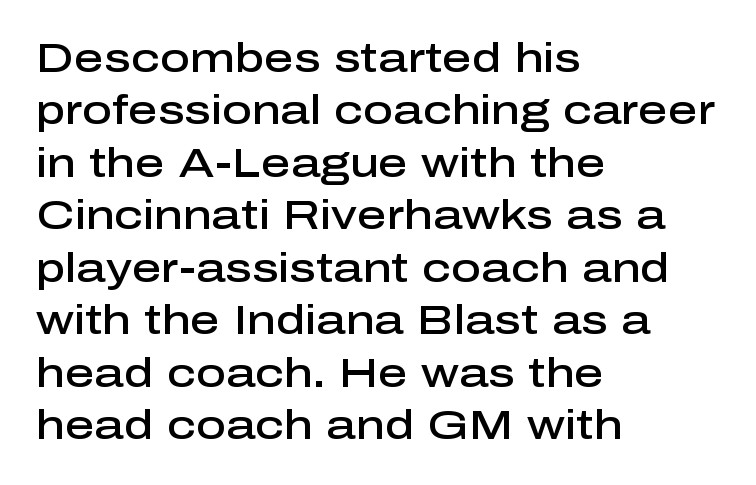
Q: Is the text bold? A: Semi-bold.
Q: Is the text italic (slanted)? A: No, it is upright.
Q: Is the typeface a serif or a sans-serif typeface? A: Sans-serif.
Q: Is the text underlined? A: No.
Q: How is the paragraph aligned? A: Left-aligned.
Q: Is the spacing between letters normal or unusually wide? A: Normal.
Q: Is the spacing between lines tight, normal or loose? A: Normal.
Q: Width (condensed, normal, or wide)? A: Normal.
Q: Stroke contrast? A: Low.
Q: x-height? A: Medium.
Q: Monospaced? A: No.
